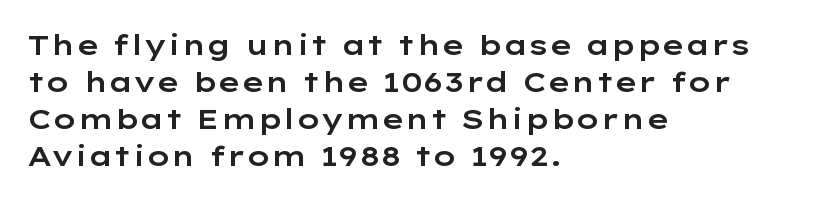
Is this a fixed-width face? No — the glyphs have proportional, varying widths. Unlike a traditional serif, this face leaves its strokes unadorned. This rendering uses left alignment, leaving the right contour irregular. Honestly, there is no underline to notice here at all.
